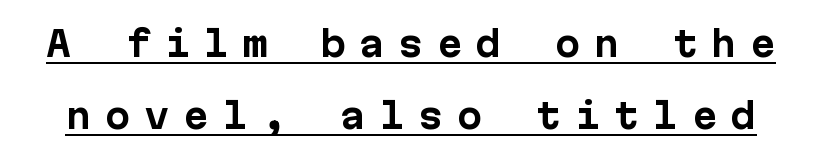
Q: Is the text bold? A: Yes.
Q: Is the text italic (slanted)? A: No, it is upright.
Q: Is the typeface a serif or a sans-serif typeface? A: Sans-serif.
Q: Is the text underlined? A: Yes.
Q: Is the spacing between letters normal or unusually wide? A: Unusually wide.
Q: Is the spacing between lines tight, normal or loose? A: Loose.
Q: Width (condensed, normal, or wide)? A: Normal.
Q: Stroke contrast? A: Low.
Q: x-height? A: Medium.
